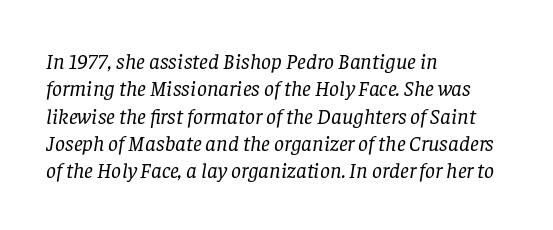
Has an underline been added? It has not. All the whitespace from short lines collects on the right. Each word holds together tightly as a unit, with standard inter-letter gaps. These lines were composed using italics.
